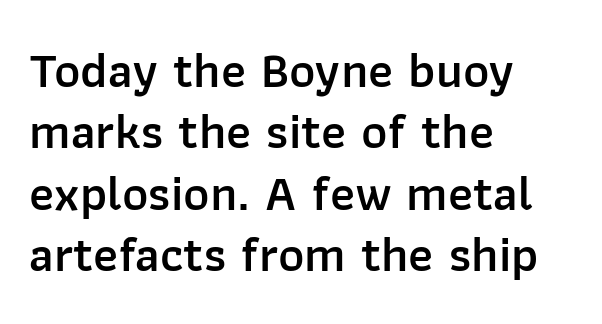
The image shows 50 px semibold sans-serif type, upright; set left-aligned, line spacing 1.23x, normal letter spacing, not underlined; low stroke contrast and a medium x-height.
